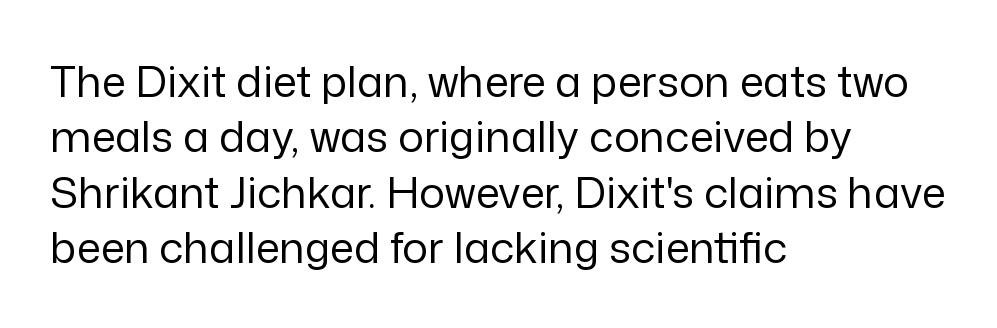
The image shows 43 px regular-weight sans-serif type, upright; set left-aligned, normal line spacing (1.29x), normal letter spacing, not underlined; low stroke contrast and a medium x-height.
